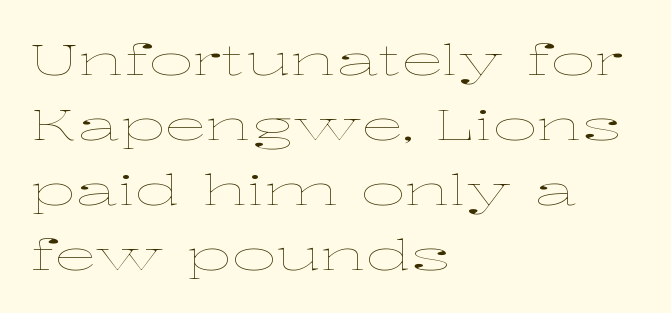
Italic? Not at all — the glyphs are vertical. Regular leading. Nobody touched the tracking dial on this one. Line starts are locked; line ends wander.
